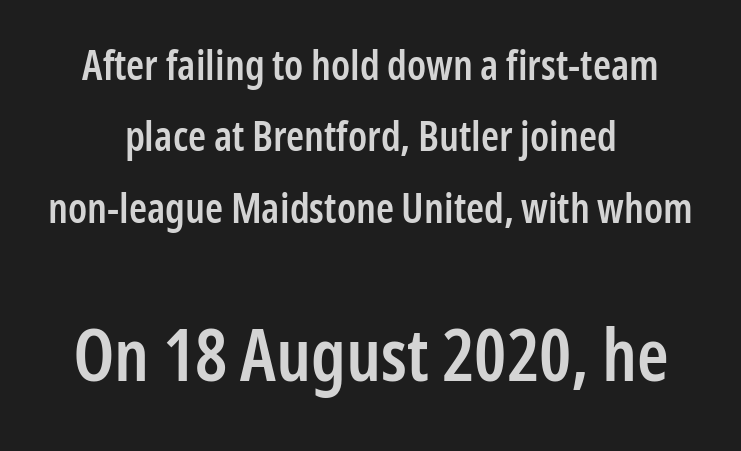
{"serif": "no", "italic": "no", "bold": "semi", "weight": "semibold", "width": "condensed", "stroke_contrast": "low", "x_height": "medium", "monospaced": "no", "underline": "no", "align": "center", "line_spacing_ratio": 1.74, "letter_spacing": "normal", "letter_spacing_em": 0.0, "larger_block": "second", "size_ratio": 1.76, "glyph_px": 72}
